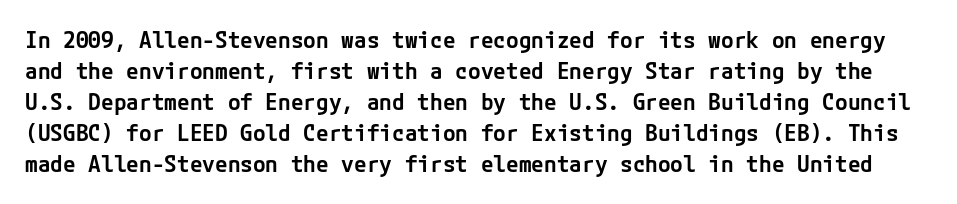
Q: Is the text bold? A: Semi-bold.
Q: Is the text italic (slanted)? A: No, it is upright.
Q: Is the text underlined? A: No.
Q: Is the spacing between letters normal or unusually wide? A: Normal.
Q: Is the spacing between lines tight, normal or loose? A: Normal.
